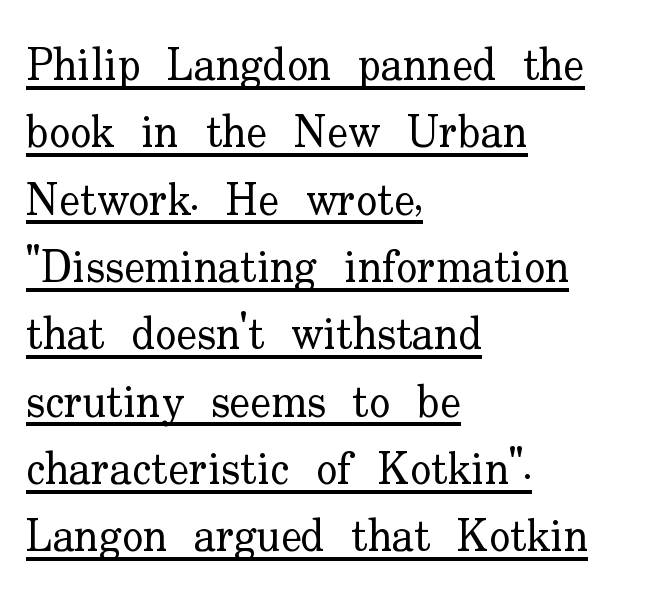
The image shows 44 px regular-weight serif type, upright; set left-aligned, normal line spacing (1.53x), normal letter spacing, underlined; low stroke contrast and a small x-height.
